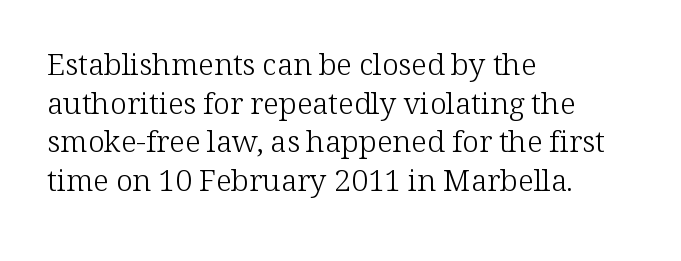
Rendered with straight, roman letterforms. Baseline-to-baseline distance is the conventional proportion of letter height. Each letter's strokes conclude with small projecting serifs. Is this a fixed-width face? No — the glyphs have proportional, varying widths. The paragraph shown leans on its left margin.
